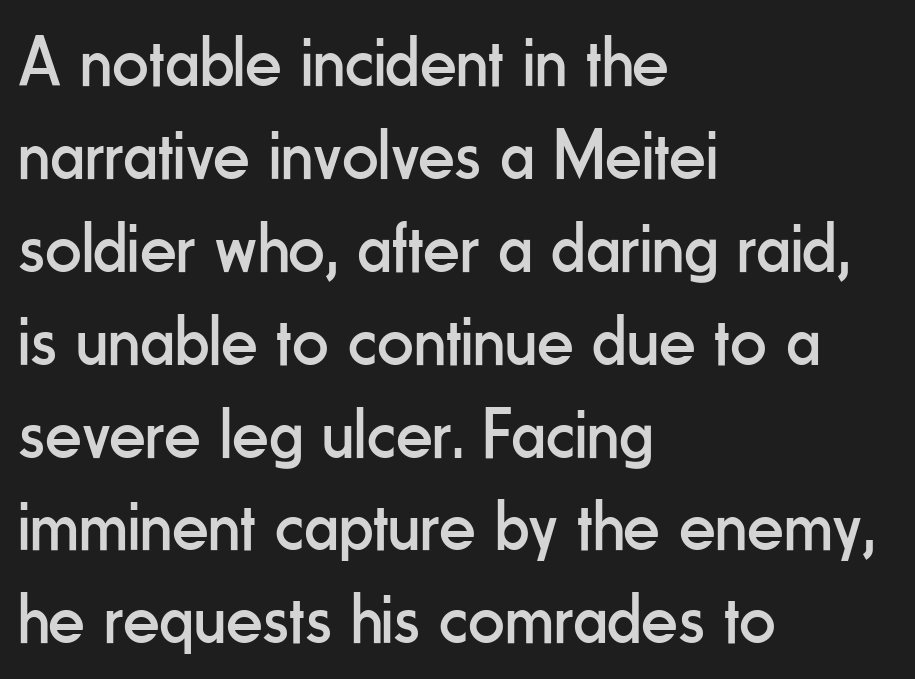
{"serif": "no", "italic": "no", "bold": "no", "weight": "regular", "width": "condensed", "stroke_contrast": "low", "x_height": "small", "monospaced": "no", "underline": "no", "align": "left", "line_spacing": "normal", "line_spacing_ratio": 1.29, "letter_spacing": "normal", "letter_spacing_em": 0.0, "glyph_px": 72}
